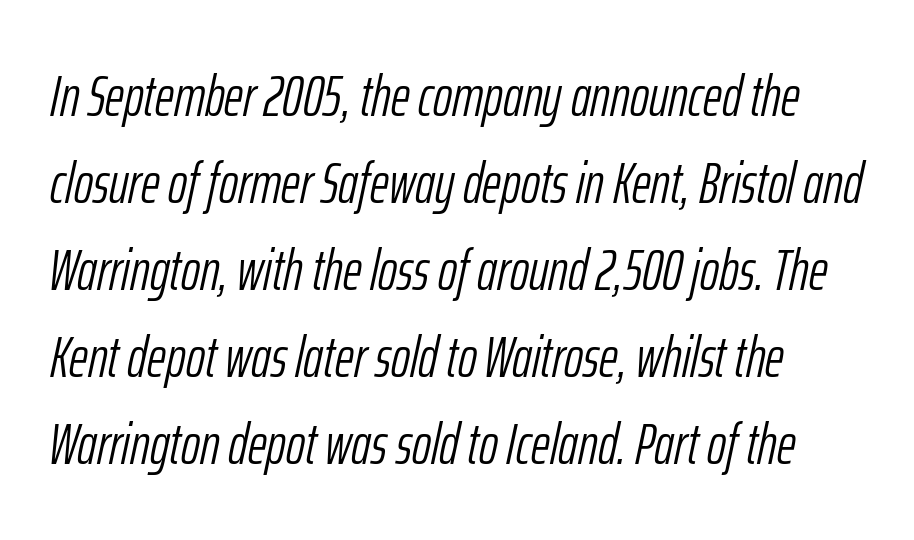
{"italic": "yes", "lean": "right", "slant_degrees": 12, "bold": "no", "weight": "light", "width": "condensed", "stroke_contrast": "low", "x_height": "medium", "monospaced": "no", "underline": "no", "line_spacing": "normal", "line_spacing_ratio": 1.5, "letter_spacing": "normal", "letter_spacing_em": 0.0, "glyph_px": 58}
